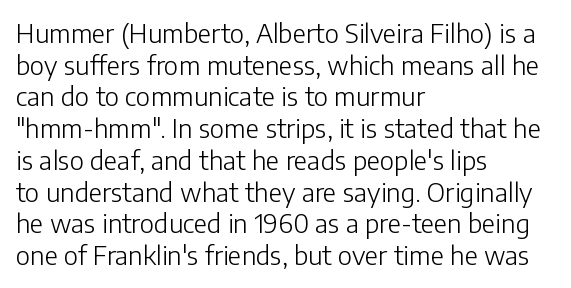
Q: Is the text bold? A: No.
Q: Is the text italic (slanted)? A: No, it is upright.
Q: Is the text underlined? A: No.
Q: How is the paragraph aligned? A: Left-aligned.
Q: Is the spacing between letters normal or unusually wide? A: Normal.
